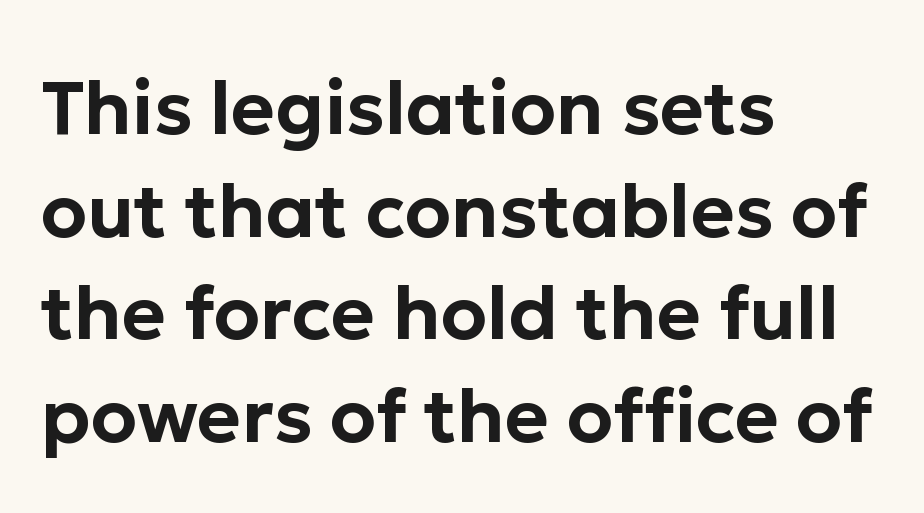
Q: Is the text italic (slanted)? A: No, it is upright.
Q: Is the typeface a serif or a sans-serif typeface? A: Sans-serif.
Q: Is the text underlined? A: No.
Q: How is the paragraph aligned? A: Left-aligned.
Q: Is the spacing between letters normal or unusually wide? A: Normal.
Q: Is the spacing between lines tight, normal or loose? A: Normal.
Q: Width (condensed, normal, or wide)? A: Normal.
Q: Stroke contrast? A: Low.
Q: x-height? A: Medium.
Q: Monospaced? A: No.
